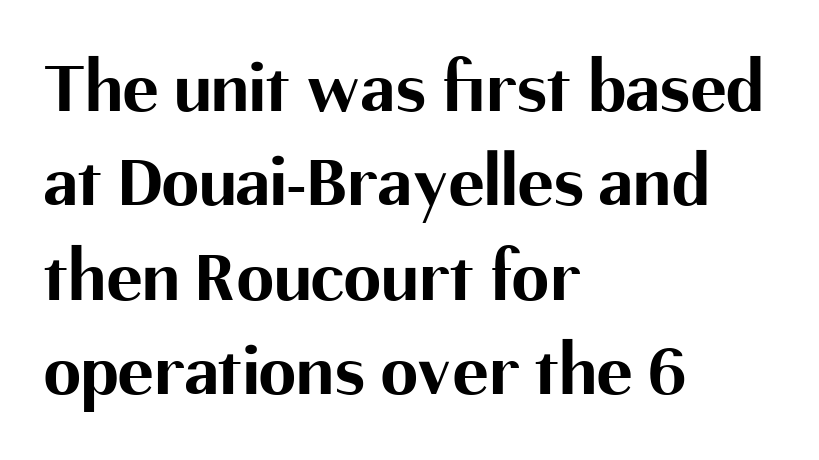
Q: Is the text bold? A: Yes.
Q: Is the text italic (slanted)? A: No, it is upright.
Q: Is the typeface a serif or a sans-serif typeface? A: Sans-serif.
Q: Is the text underlined? A: No.
Q: How is the paragraph aligned? A: Left-aligned.
Q: Is the spacing between letters normal or unusually wide? A: Normal.
Q: Is the spacing between lines tight, normal or loose? A: Normal.
Q: Width (condensed, normal, or wide)? A: Normal.
Q: Stroke contrast? A: Medium.
Q: x-height? A: Medium.
Q: Monospaced? A: No.
